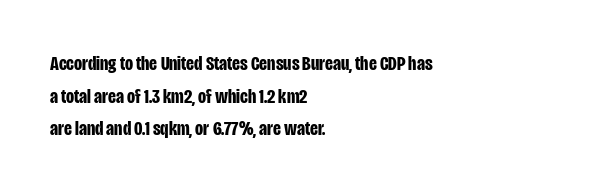
The rendering anchors every line to the left-hand side. In terms of posture, this sample is upright. This sample uses plain, unmodified letter spacing. The gap between lines stays unmarked.
